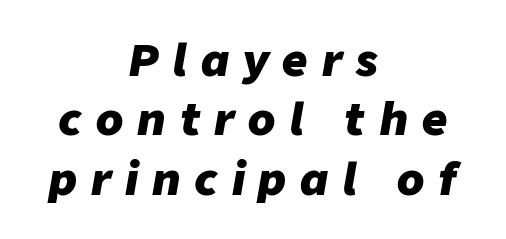
{"italic": "yes", "lean": "right", "slant_degrees": 9, "bold": "yes", "weight": "heavy", "width": "normal", "stroke_contrast": "low", "x_height": "medium", "monospaced": "no", "underline": "no", "align": "center", "line_spacing": "normal", "line_spacing_ratio": 1.35, "letter_spacing": "wide", "letter_spacing_em": 0.32, "glyph_px": 44}
